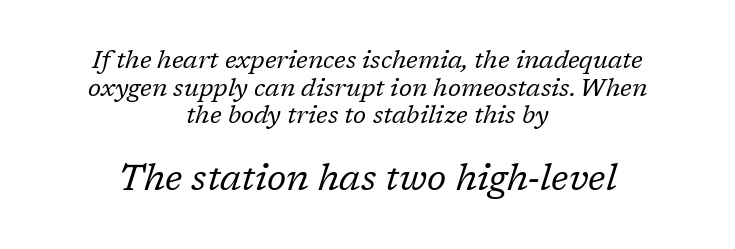
{"serif": "yes", "italic": "yes", "lean": "right", "slant_degrees": 17, "bold": "no", "weight": "regular", "width": "normal", "stroke_contrast": "low", "x_height": "medium", "monospaced": "no", "underline": "no", "align": "center", "line_spacing": "tight", "line_spacing_ratio": 1.11, "letter_spacing": "normal", "letter_spacing_em": 0.0, "larger_block": "second", "size_ratio": 1.48, "glyph_px": 37}
